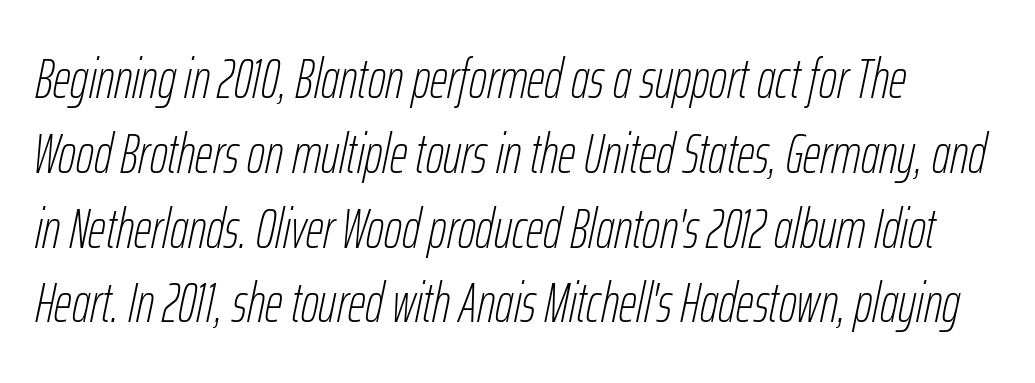
Q: Is the text bold? A: No.
Q: Is the text italic (slanted)? A: Yes, it leans right by about 12 degrees.
Q: Is the text underlined? A: No.
Q: Is the spacing between letters normal or unusually wide? A: Normal.
Q: Is the spacing between lines tight, normal or loose? A: Normal.
Q: Width (condensed, normal, or wide)? A: Condensed.
Q: Stroke contrast? A: Low.
Q: x-height? A: Medium.
Q: Monospaced? A: No.
